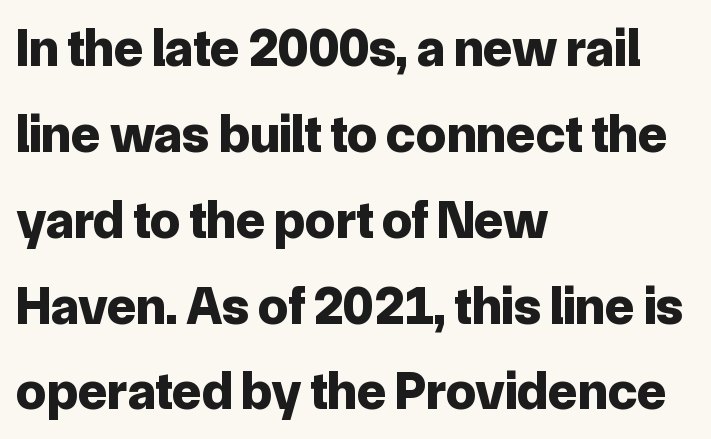
The image shows 54 px bold sans-serif type, upright; set left-aligned, normal line spacing (1.59x), normal letter spacing, not underlined; low stroke contrast and a medium x-height.
